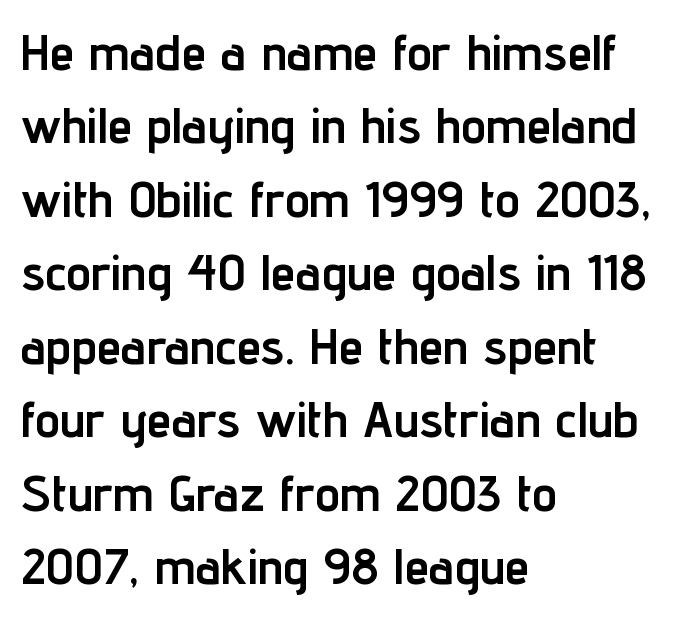
This sample has the flowing, uneven cadence of proportional lettering. Posture: upright roman. Words appear dense and cohesive because spacing is normal. Rule under the text: the space is simply empty.
